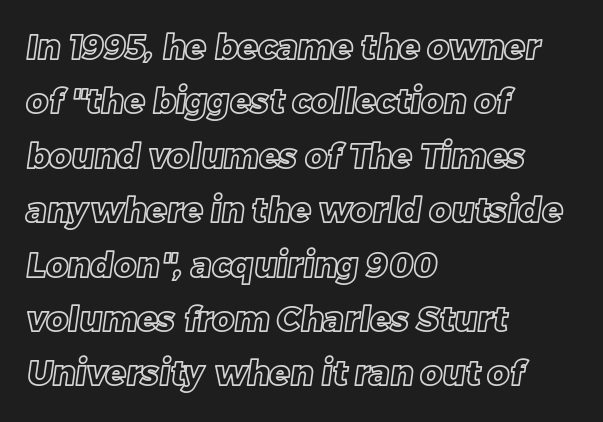
{"width": "normal", "x_height": "large", "monospaced": "no", "underline": "no", "align": "left", "line_spacing": "normal", "line_spacing_ratio": 1.6, "letter_spacing": "normal", "letter_spacing_em": 0.0, "glyph_px": 34}
